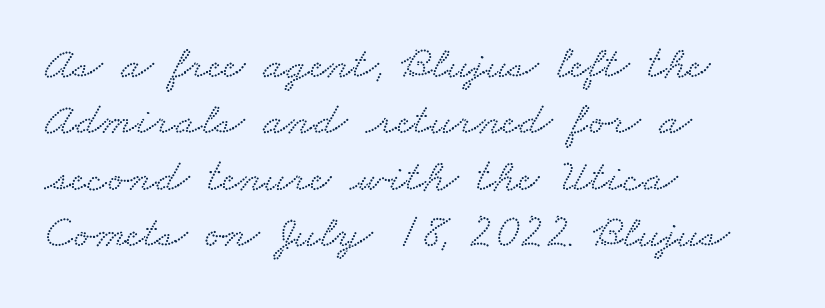
Q: Is the typeface a serif or a sans-serif typeface? A: Serif.
Q: Is the text underlined? A: No.
Q: How is the paragraph aligned? A: Left-aligned.
Q: Is the spacing between letters normal or unusually wide? A: Normal.
Q: Width (condensed, normal, or wide)? A: Wide.
Q: Stroke contrast? A: Low.
Q: x-height? A: Small.
Q: Monospaced? A: No.
